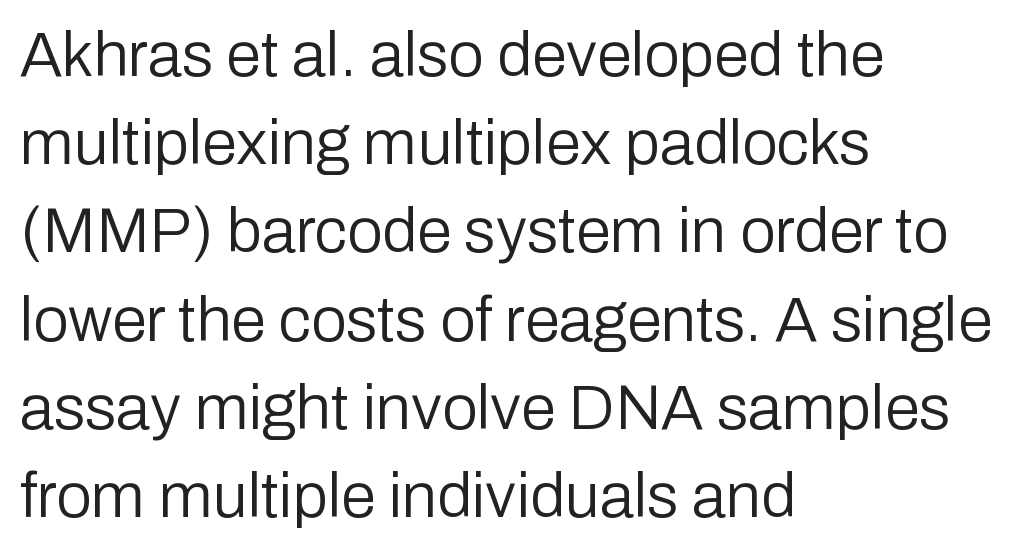
Q: Is the text bold? A: No.
Q: Is the text italic (slanted)? A: No, it is upright.
Q: Is the typeface a serif or a sans-serif typeface? A: Sans-serif.
Q: Is the text underlined? A: No.
Q: How is the paragraph aligned? A: Left-aligned.
Q: Is the spacing between letters normal or unusually wide? A: Normal.
Q: Is the spacing between lines tight, normal or loose? A: Normal.
Q: Width (condensed, normal, or wide)? A: Normal.
Q: Stroke contrast? A: Low.
Q: x-height? A: Medium.
Q: Monospaced? A: No.
